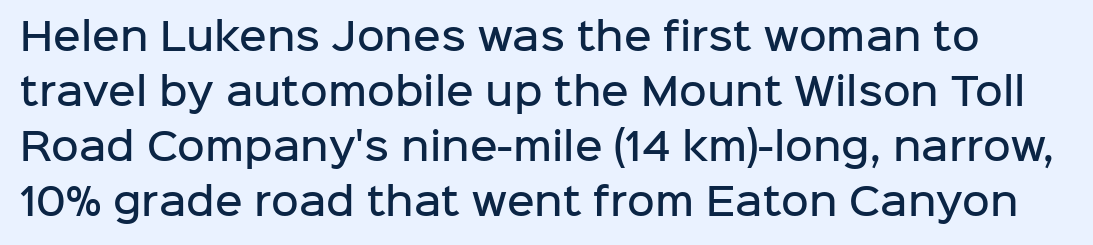
The image shows 38 px semibold sans-serif type, upright; set normal line spacing (1.45x), normal letter spacing, not underlined; low stroke contrast and a medium x-height.
